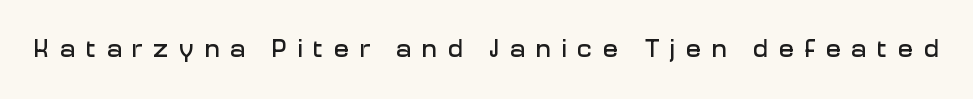
Q: Is the text italic (slanted)? A: No, it is upright.
Q: Is the text underlined? A: No.
Q: Is the spacing between letters normal or unusually wide? A: Unusually wide.
